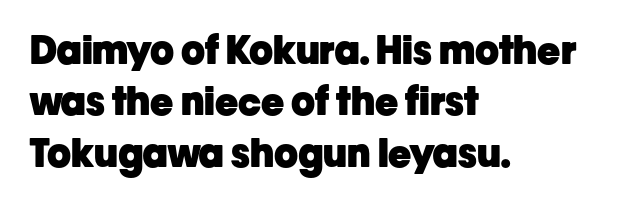
The image shows 39 px heavy sans-serif type, upright; set left-aligned, normal line spacing (1.32x), normal letter spacing, not underlined; low stroke contrast and a medium x-height.
